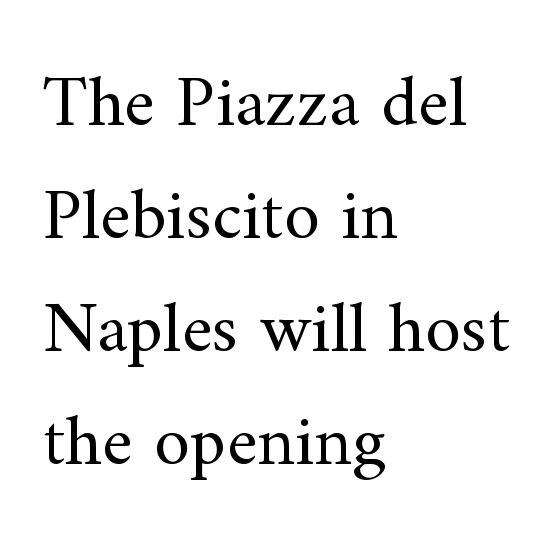
Just letters on the line, the space beneath them empty. Think of a printed novel: that variable character pitch is what you see here. The font family rendered here belongs to the serif group. If you measured baseline to baseline, you'd find a middling distance. It's the straight-up-and-down kind of type. Nothing unusual about the tracking: characters are spaced as the font intends.
